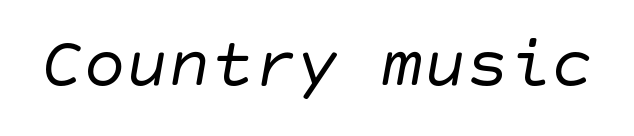
{"serif": "no", "bold": "no", "weight": "regular", "width": "normal", "stroke_contrast": "low", "x_height": "large", "underline": "no", "letter_spacing": "normal", "letter_spacing_em": 0.0, "glyph_px": 71}
